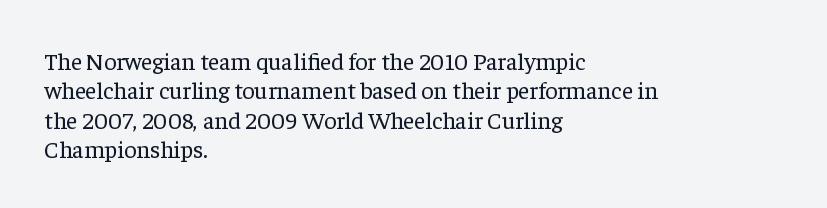
Q: Is the text bold? A: No.
Q: Is the text italic (slanted)? A: No, it is upright.
Q: Is the text underlined? A: No.
Q: How is the paragraph aligned? A: Left-aligned.
Q: Is the spacing between letters normal or unusually wide? A: Normal.
